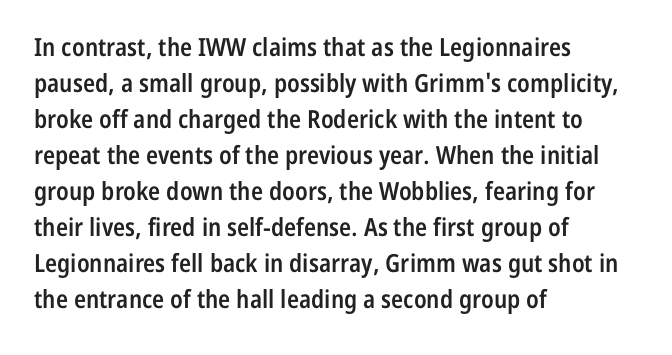
No italicization has been applied; the sample stays upright. How heavy is the stroke? Medium-heavy — a semibold, shy of bold. Default kerning and tracking; the words read as compact shapes. In CSS terms this would be text-align: left. Line spacing here is normal. The specimen omits any rule beneath the text block's lines.
